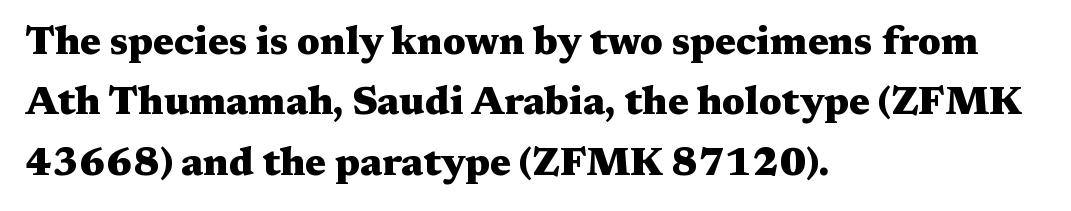
Q: Is the text bold? A: Yes.
Q: Is the text italic (slanted)? A: No, it is upright.
Q: Is the typeface a serif or a sans-serif typeface? A: Serif.
Q: Is the text underlined? A: No.
Q: How is the paragraph aligned? A: Left-aligned.
Q: Is the spacing between letters normal or unusually wide? A: Normal.
Q: Is the spacing between lines tight, normal or loose? A: Normal.
Q: Width (condensed, normal, or wide)? A: Wide.
Q: Stroke contrast? A: Medium.
Q: x-height? A: Medium.
Q: Monospaced? A: No.
